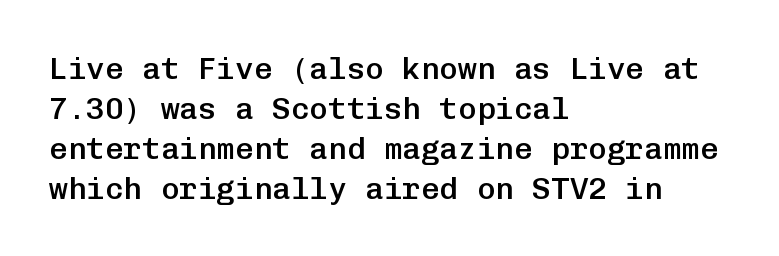
The image shows 31 px semibold sans-serif type, upright, monospaced; set left-aligned, normal line spacing (1.29x), normal letter spacing, not underlined; low stroke contrast and a medium x-height.
